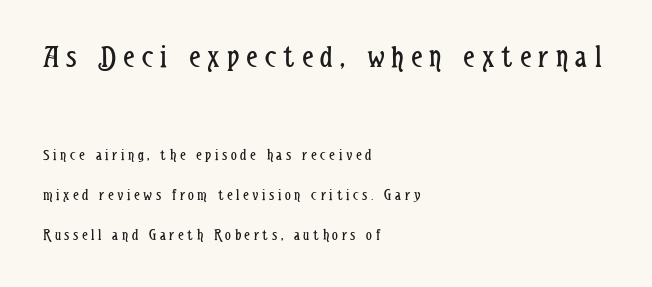
The image shows 32 px regular-weight, condensed sans-serif type, upright; set left-aligned, loose line spacing (2.49x), unusually wide letter spacing (+0.23 em), not underlined; the first (top) block is 2.0x larger; low stroke contrast and a medium x-height.
